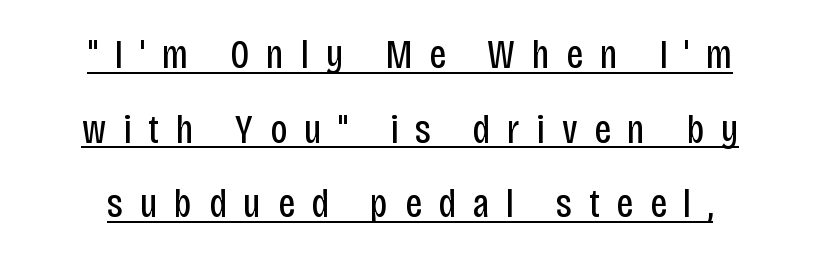
{"serif": "no", "italic": "no", "bold": "no", "weight": "regular", "width": "condensed", "stroke_contrast": "low", "x_height": "large", "monospaced": "no", "underline": "yes", "align": "center", "line_spacing_ratio": 1.82, "letter_spacing": "wide", "letter_spacing_em": 0.41, "glyph_px": 41}
